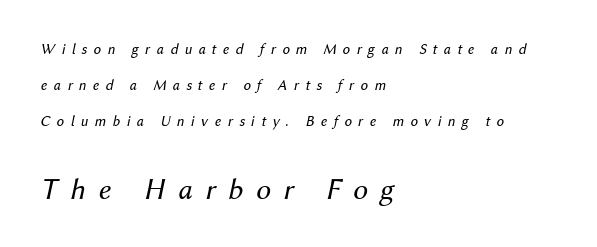
{"italic": "yes", "lean": "right", "slant_degrees": 12, "bold": "no", "weight": "regular", "width": "normal", "stroke_contrast": "medium", "x_height": "medium", "monospaced": "no", "underline": "no", "align": "left", "line_spacing": "loose", "line_spacing_ratio": 2.39, "letter_spacing": "wide", "letter_spacing_em": 0.42, "larger_block": "second", "size_ratio": 2.0, "glyph_px": 30}
